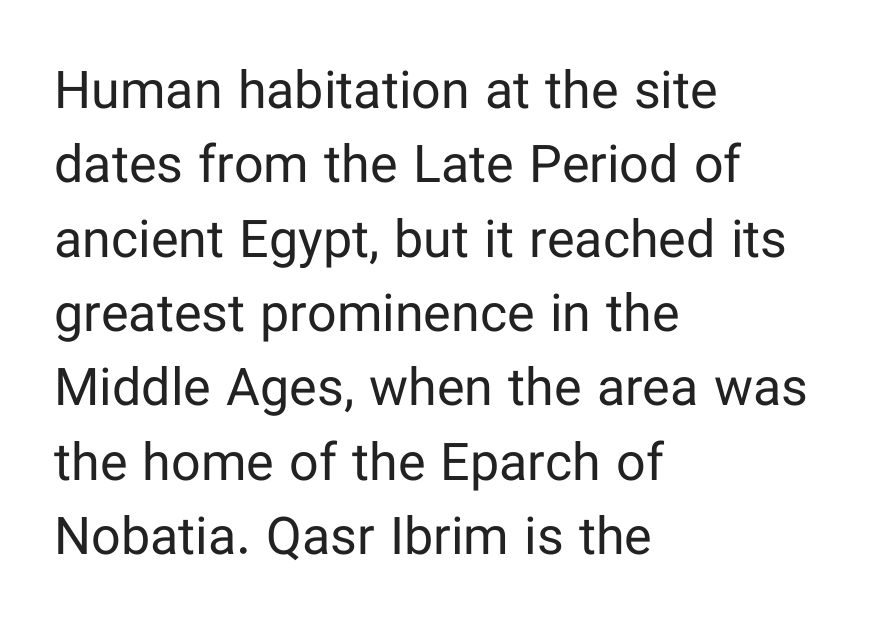
Q: Is the text bold? A: No.
Q: Is the text italic (slanted)? A: No, it is upright.
Q: Is the typeface a serif or a sans-serif typeface? A: Sans-serif.
Q: Is the text underlined? A: No.
Q: How is the paragraph aligned? A: Left-aligned.
Q: Is the spacing between letters normal or unusually wide? A: Normal.
Q: Is the spacing between lines tight, normal or loose? A: Normal.
Q: Width (condensed, normal, or wide)? A: Normal.
Q: Stroke contrast? A: Low.
Q: x-height? A: Medium.
Q: Monospaced? A: No.
